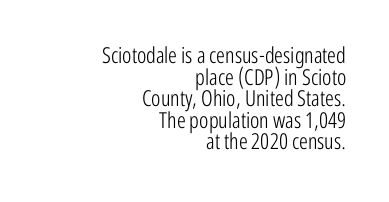
The image shows 22 px text type, upright; set right-aligned, tight line spacing (0.98x), normal letter spacing, not underlined.
